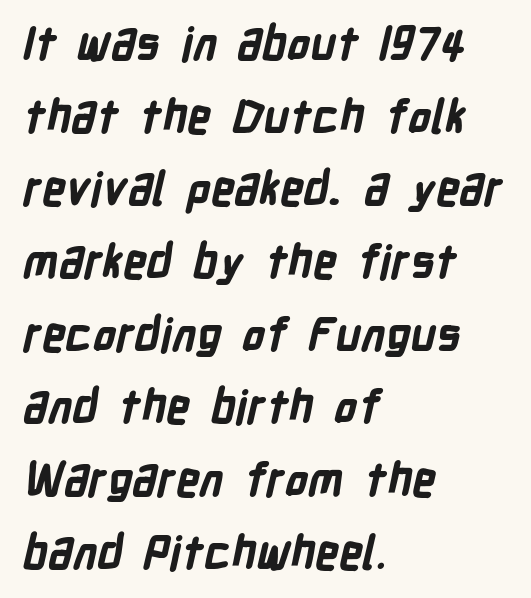
Underlining? Definitely not there. Where is the straight margin? On the left. Each letter keeps its own natural width here, so spacing adapts to shape. Typesetter's note: full bold, strokes at maximum text heaviness. This is sans-serif lettering, the kind often seen on screens and signage.
